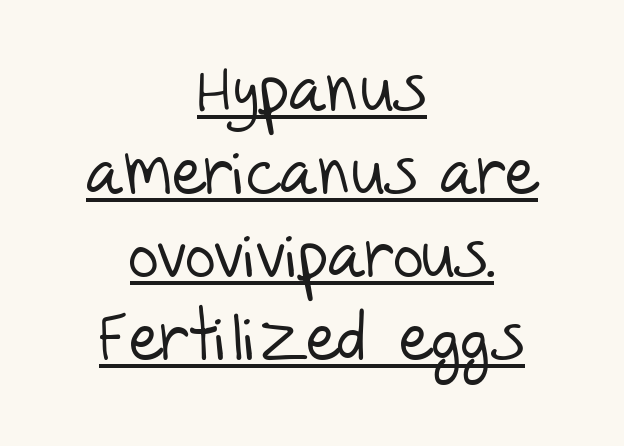
The image shows 67 px light sans-serif type; set centered, line spacing 1.24x, normal letter spacing, underlined; low stroke contrast and a large x-height.
